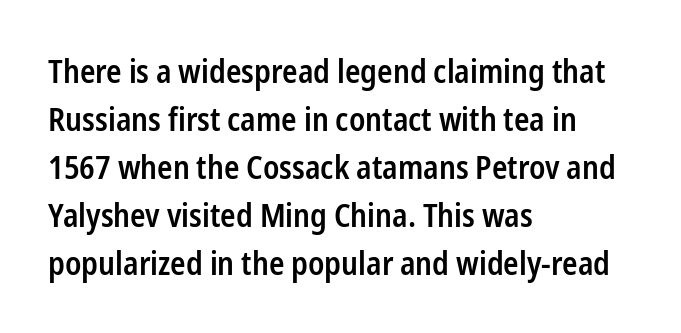
Q: Is the text bold? A: Semi-bold.
Q: Is the text italic (slanted)? A: No, it is upright.
Q: Is the typeface a serif or a sans-serif typeface? A: Sans-serif.
Q: Is the text underlined? A: No.
Q: How is the paragraph aligned? A: Left-aligned.
Q: Is the spacing between letters normal or unusually wide? A: Normal.
Q: Is the spacing between lines tight, normal or loose? A: Normal.
Q: Width (condensed, normal, or wide)? A: Condensed.
Q: Stroke contrast? A: Low.
Q: x-height? A: Medium.
Q: Monospaced? A: No.
